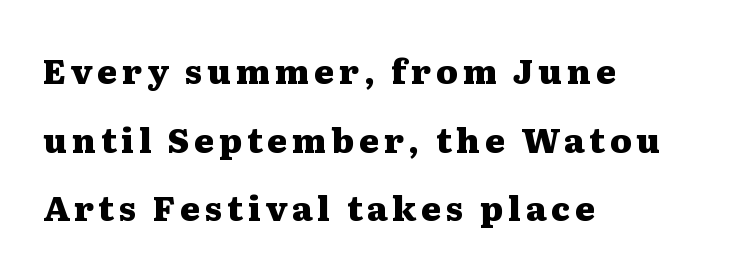
{"serif": "yes", "italic": "no", "bold": "yes", "weight": "heavy", "width": "wide", "stroke_contrast": "medium", "x_height": "medium", "monospaced": "no", "underline": "no", "align": "left", "line_spacing": "loose", "line_spacing_ratio": 2.02, "glyph_px": 34}
